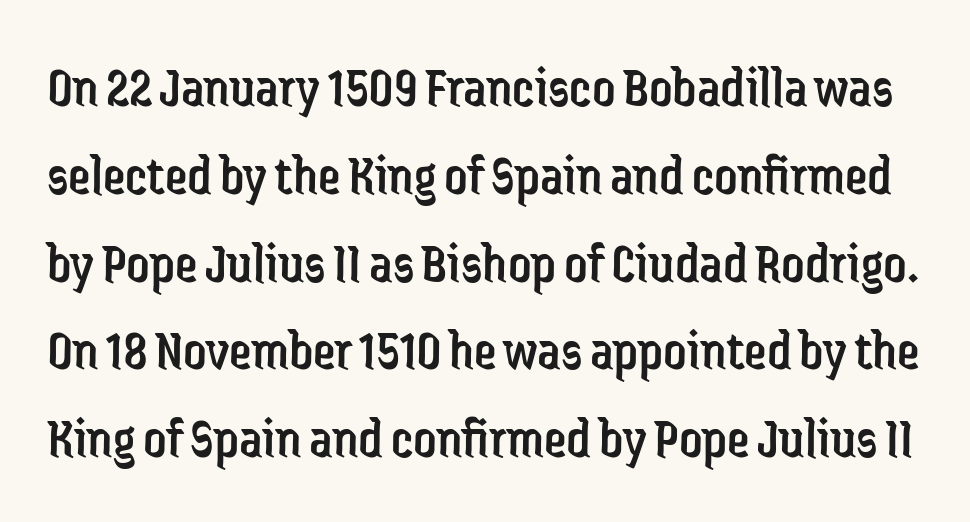
The image shows 57 px regular-weight, condensed sans-serif type, upright; set normal line spacing (1.54x), normal letter spacing, not underlined; low stroke contrast and a medium x-height.
